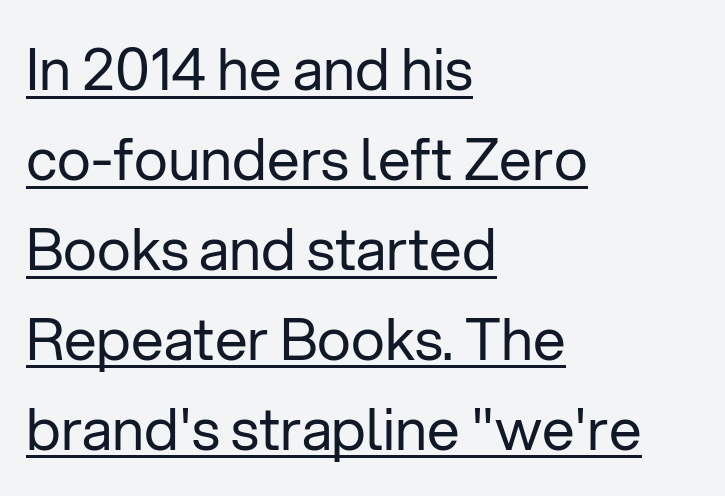
{"serif": "no", "italic": "no", "bold": "no", "weight": "regular", "width": "normal", "stroke_contrast": "low", "x_height": "medium", "monospaced": "no", "underline": "yes", "align": "left", "line_spacing": "normal", "line_spacing_ratio": 1.55, "letter_spacing": "normal", "letter_spacing_em": 0.0, "glyph_px": 58}
